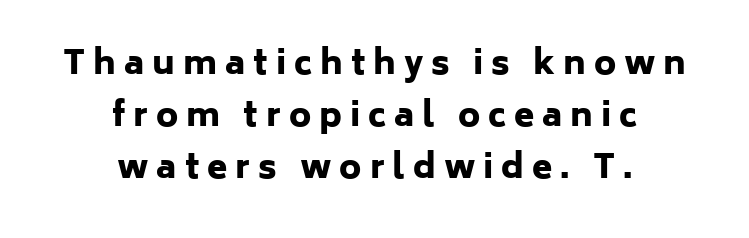
Q: Is the text bold? A: Yes.
Q: Is the text italic (slanted)? A: No, it is upright.
Q: Is the typeface a serif or a sans-serif typeface? A: Sans-serif.
Q: Is the text underlined? A: No.
Q: How is the paragraph aligned? A: Centered.
Q: Is the spacing between letters normal or unusually wide? A: Unusually wide.
Q: Is the spacing between lines tight, normal or loose? A: Normal.
Q: Width (condensed, normal, or wide)? A: Normal.
Q: Stroke contrast? A: Low.
Q: x-height? A: Medium.
Q: Monospaced? A: No.
